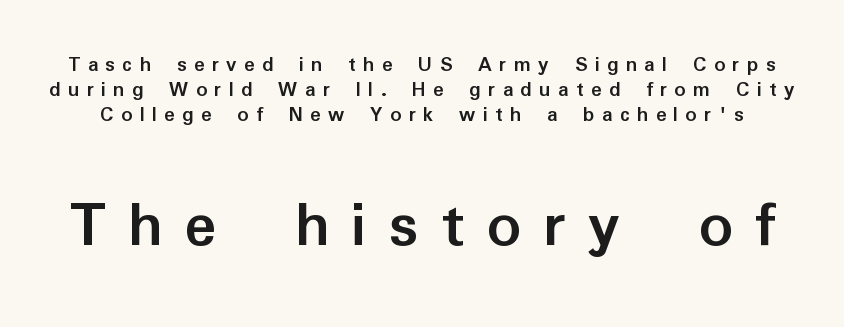
Q: Is the text bold? A: Yes.
Q: Is the text italic (slanted)? A: No, it is upright.
Q: Is the typeface a serif or a sans-serif typeface? A: Sans-serif.
Q: Is the text underlined? A: No.
Q: Is the spacing between letters normal or unusually wide? A: Unusually wide.
Q: Is the spacing between lines tight, normal or loose? A: Tight.
Q: Which block of text is set in a larger size, the first (top) or the second (bottom)? A: The second (bottom) one.
Q: Width (condensed, normal, or wide)? A: Normal.
Q: Stroke contrast? A: Low.
Q: x-height? A: Medium.
Q: Monospaced? A: No.
